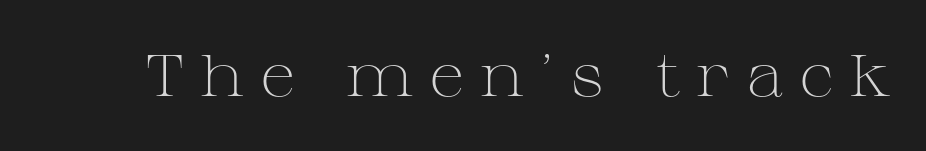
Q: Is the text bold? A: No.
Q: Is the text italic (slanted)? A: No, it is upright.
Q: Is the typeface a serif or a sans-serif typeface? A: Serif.
Q: Is the text underlined? A: No.
Q: Is the spacing between letters normal or unusually wide? A: Unusually wide.
Q: Width (condensed, normal, or wide)? A: Wide.
Q: Stroke contrast? A: Medium.
Q: x-height? A: Medium.
Q: Monospaced? A: No.
